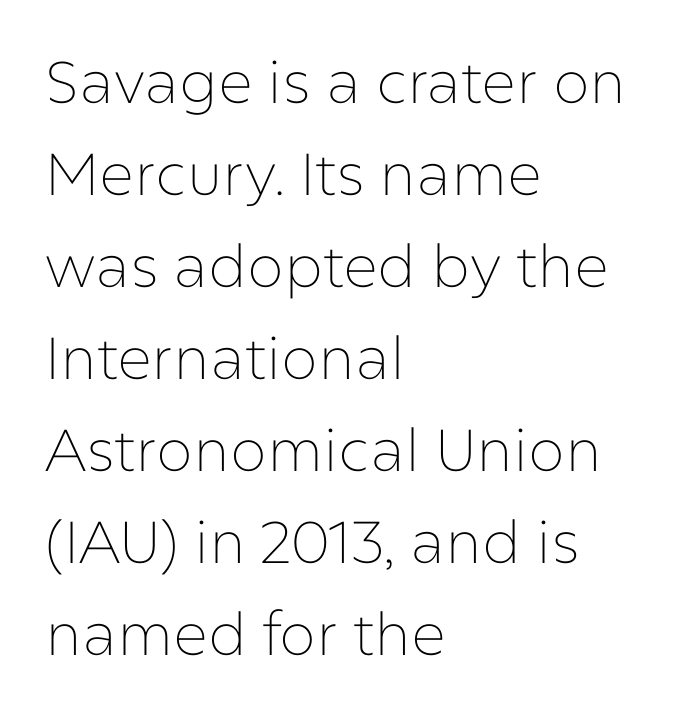
Weight class: somewhere from thin through regular. Plain, unruled lines of type. A typesetter would call this zero additional tracking. The line-height multiplier appears to be the usual default. Is there any slant? The stems are plumb.
